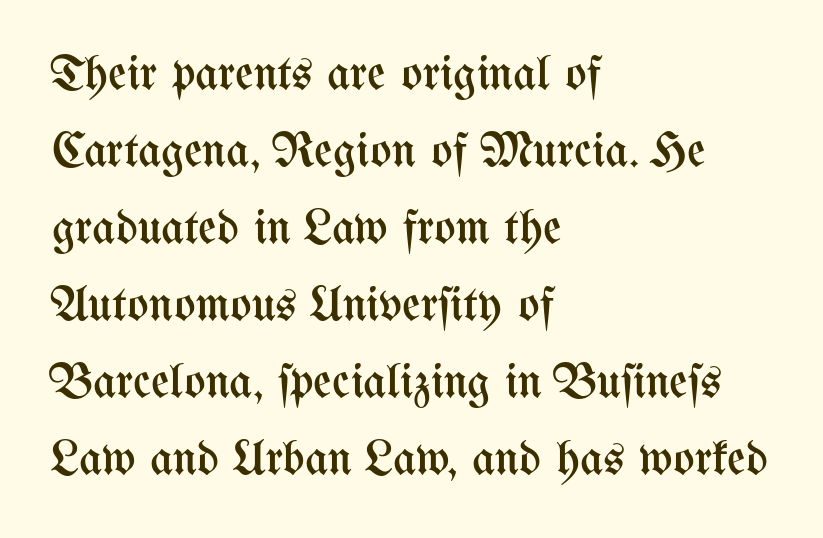
{"italic": "no", "bold": "no", "weight": "regular", "width": "condensed", "stroke_contrast": "medium", "x_height": "medium", "monospaced": "no", "underline": "no", "align": "left", "line_spacing": "normal", "line_spacing_ratio": 1.54, "letter_spacing": "normal", "letter_spacing_em": 0.0, "glyph_px": 50}
